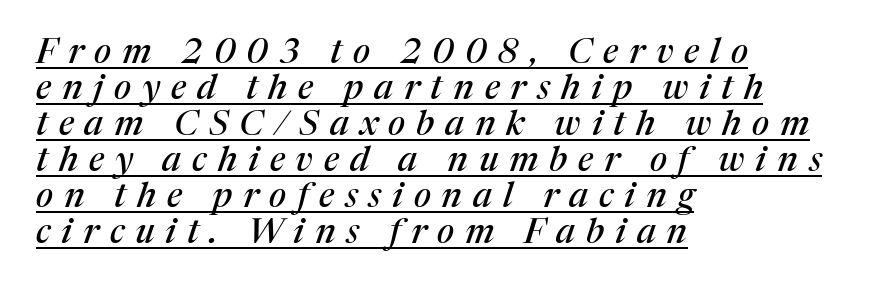
Q: Is the text italic (slanted)? A: Yes, it leans right by about 17 degrees.
Q: Is the typeface a serif or a sans-serif typeface? A: Serif.
Q: Is the text underlined? A: Yes.
Q: How is the paragraph aligned? A: Left-aligned.
Q: Is the spacing between letters normal or unusually wide? A: Unusually wide.
Q: Is the spacing between lines tight, normal or loose? A: Tight.
Q: Width (condensed, normal, or wide)? A: Normal.
Q: Stroke contrast? A: Medium.
Q: x-height? A: Medium.
Q: Monospaced? A: No.
